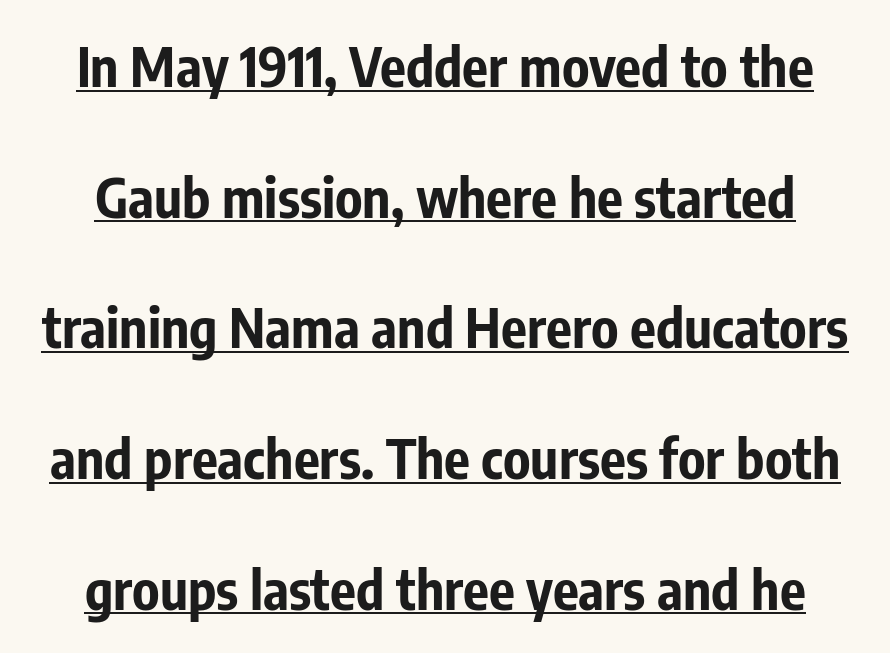
{"serif": "no", "italic": "no", "bold": "yes", "weight": "bold", "width": "condensed", "stroke_contrast": "low", "x_height": "medium", "monospaced": "no", "underline": "yes", "line_spacing": "loose", "line_spacing_ratio": 2.42, "letter_spacing": "normal", "letter_spacing_em": 0.0, "glyph_px": 54}
